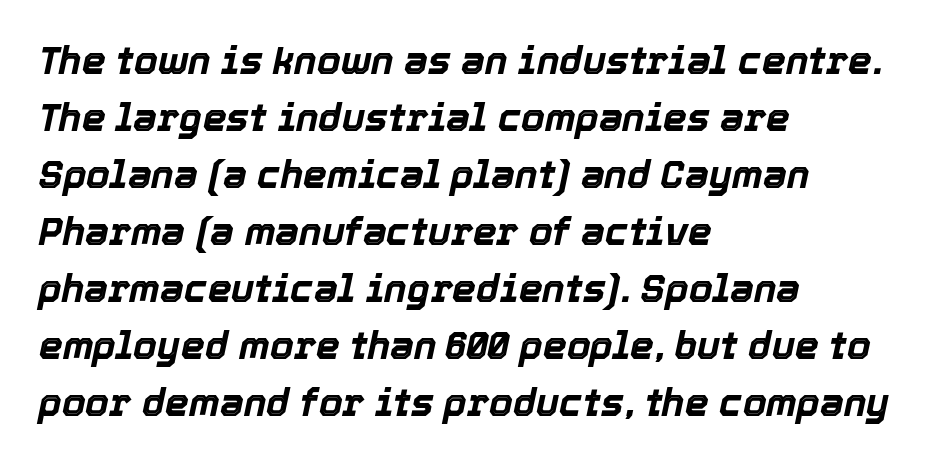
Q: Is the text bold? A: Yes.
Q: Is the text italic (slanted)? A: Yes, it leans right by about 12 degrees.
Q: Is the text underlined? A: No.
Q: How is the paragraph aligned? A: Left-aligned.
Q: Is the spacing between letters normal or unusually wide? A: Normal.
Q: Is the spacing between lines tight, normal or loose? A: Normal.
Q: Width (condensed, normal, or wide)? A: Normal.
Q: x-height? A: Medium.
Q: Monospaced? A: No.
